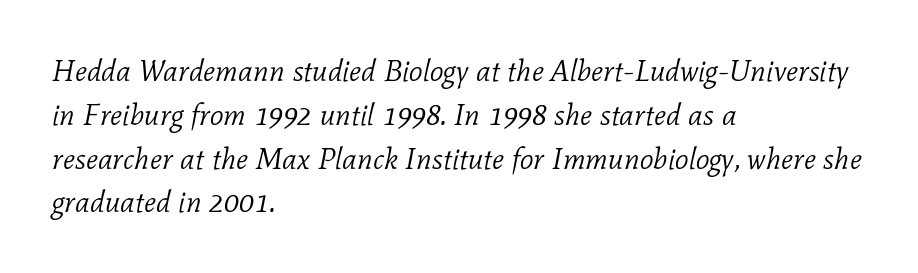
Q: Is the text bold? A: No.
Q: Is the text italic (slanted)? A: Yes, it leans right by about 11 degrees.
Q: Is the typeface a serif or a sans-serif typeface? A: Serif.
Q: Is the text underlined? A: No.
Q: How is the paragraph aligned? A: Left-aligned.
Q: Is the spacing between letters normal or unusually wide? A: Normal.
Q: Is the spacing between lines tight, normal or loose? A: Normal.
Q: Width (condensed, normal, or wide)? A: Normal.
Q: Stroke contrast? A: Low.
Q: x-height? A: Medium.
Q: Monospaced? A: No.
